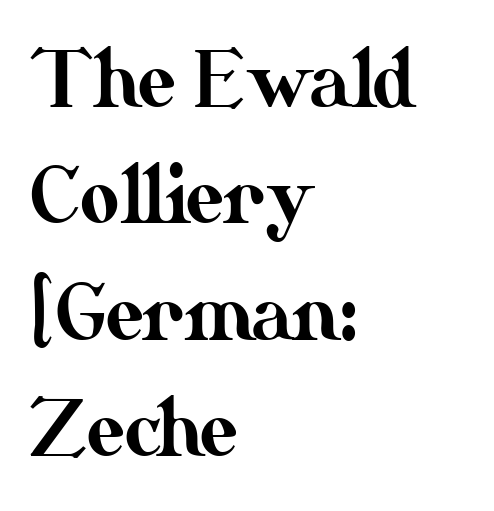
The image shows 76 px text type, upright; set left-aligned, normal line spacing (1.53x), normal letter spacing, not underlined; medium stroke contrast and a small x-height.
